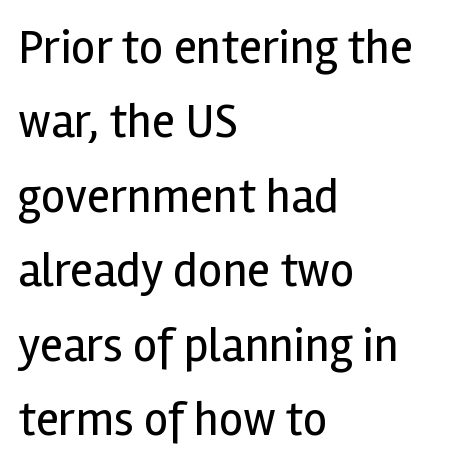
The zone under the glyphs is completely vacant. The face used here is proportionally spaced, like ordinary book or web type. Notice how the passage keeps a crisp vertical edge on the left only. Is this a heavy cut? Hardly; it is regular or lighter. Is there much room between lines? A standard amount, neither cramped nor airy.
